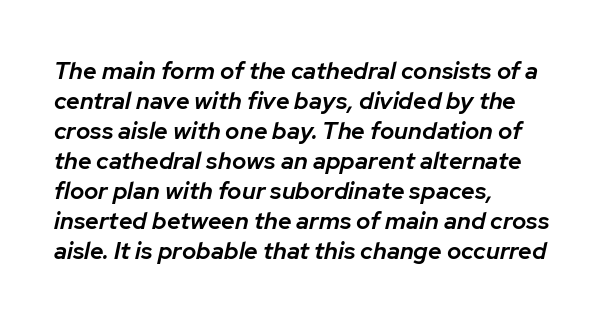
{"italic": "yes", "lean": "right", "slant_degrees": 12, "bold": "semi", "underline": "no", "align": "left", "line_spacing": "normal", "line_spacing_ratio": 1.25, "letter_spacing": "normal", "letter_spacing_em": 0.0, "glyph_px": 24}
